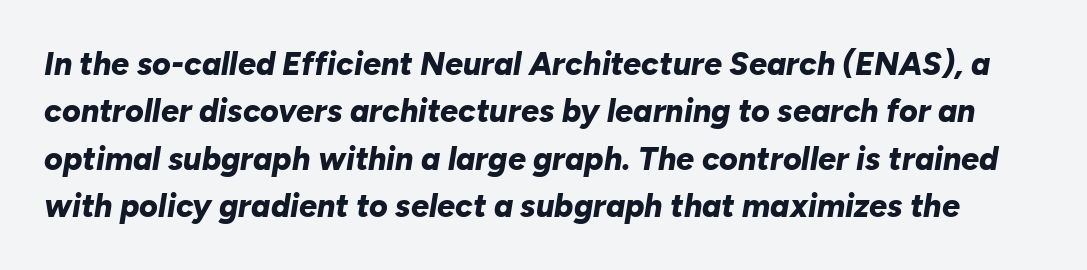
{"italic": "yes", "lean": "right", "slant_degrees": 10, "bold": "yes", "weight": "bold", "width": "normal", "stroke_contrast": "low", "x_height": "medium", "monospaced": "no", "underline": "no", "line_spacing": "normal", "line_spacing_ratio": 1.48, "letter_spacing": "normal", "letter_spacing_em": 0.0, "glyph_px": 32}
